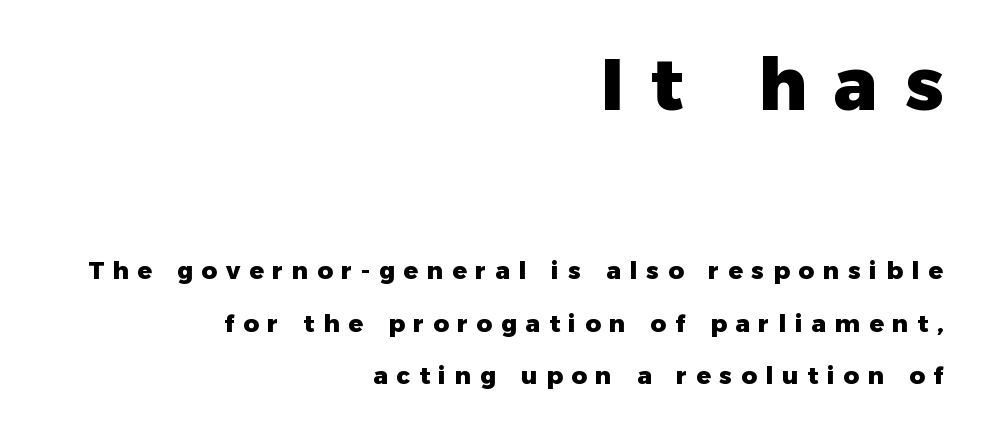
Is this a sans? Yes — the strokes have no serifs. A typesetter would call this proportional, since set widths differ per character. Does the weight exceed regular? Yes, all the way to bold. The zone under the glyphs is completely vacant. The tracking jumps out immediately: characters are airy and widely separated. The rag falls on the left side of this text block.
